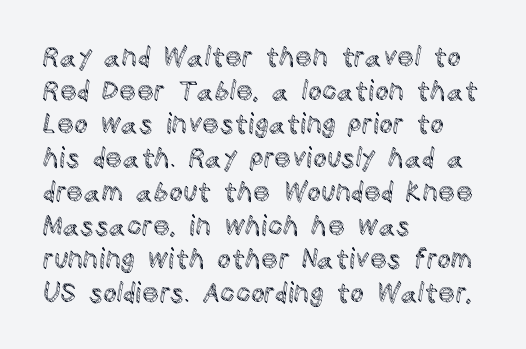
The image shows 27 px text type; set left-aligned, normal line spacing (1.25x), normal letter spacing, not underlined.
